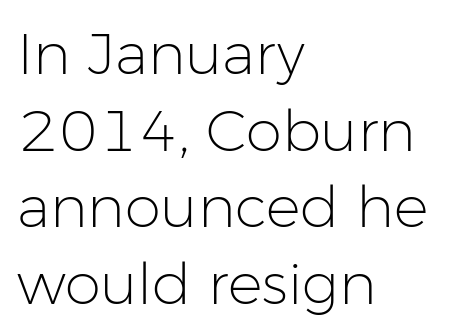
Q: Is the text bold? A: No.
Q: Is the text italic (slanted)? A: No, it is upright.
Q: Is the typeface a serif or a sans-serif typeface? A: Sans-serif.
Q: Is the text underlined? A: No.
Q: How is the paragraph aligned? A: Left-aligned.
Q: Is the spacing between letters normal or unusually wide? A: Normal.
Q: Is the spacing between lines tight, normal or loose? A: Normal.
Q: Width (condensed, normal, or wide)? A: Normal.
Q: Stroke contrast? A: Low.
Q: x-height? A: Medium.
Q: Monospaced? A: No.
